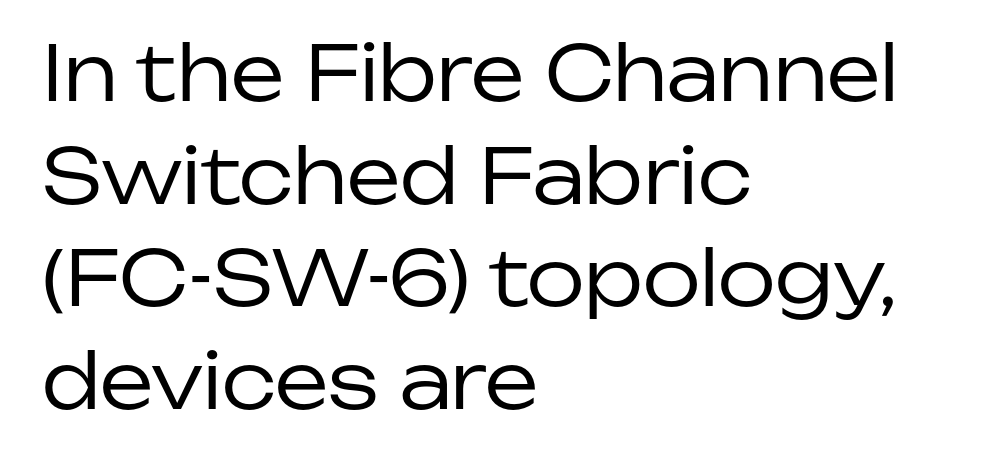
The image shows 76 px regular-weight sans-serif type, upright; set left-aligned, normal line spacing (1.35x), normal letter spacing, not underlined; low stroke contrast and a medium x-height.
